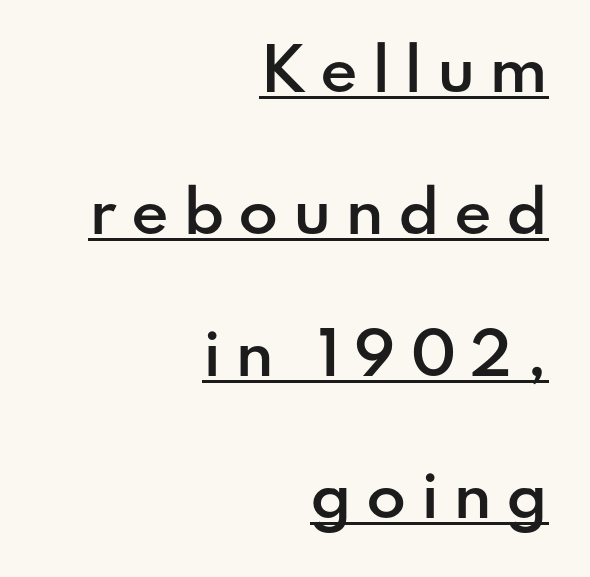
{"serif": "no", "italic": "no", "bold": "semi", "weight": "semibold", "width": "normal", "stroke_contrast": "low", "x_height": "small", "monospaced": "no", "underline": "yes", "align": "right", "line_spacing": "loose", "line_spacing_ratio": 2.45, "letter_spacing": "wide", "letter_spacing_em": 0.24, "glyph_px": 58}
